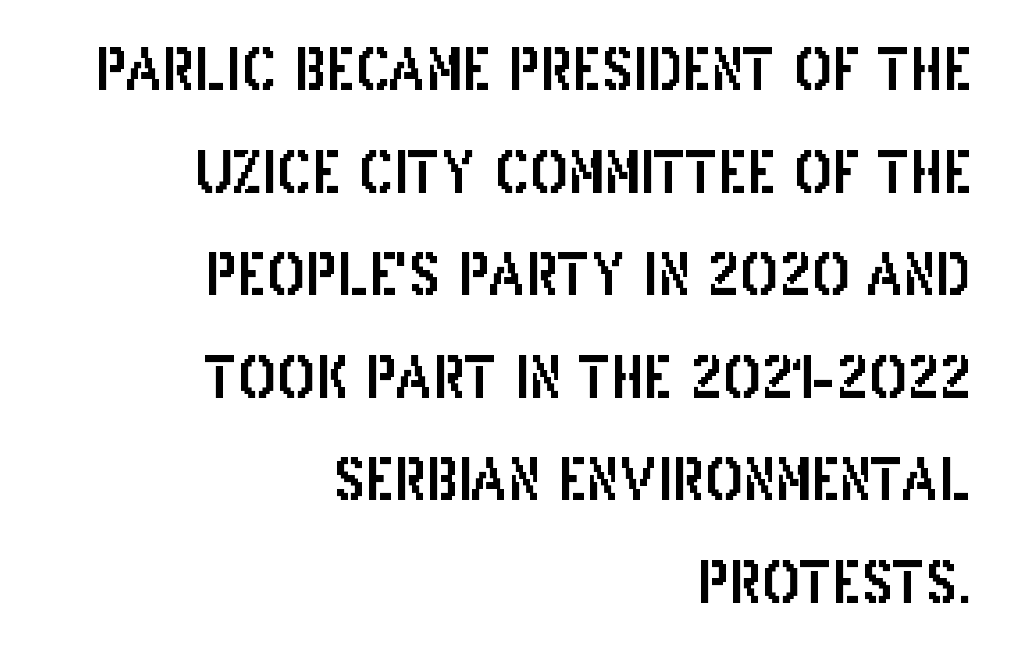
Ascenders rise straight up at ninety degrees. This rendering leaves character spacing at its baseline value. Check the space under the baseline: it is left empty. I'd call this a sans setting — the letters go barefoot. A typesetter would call this proportional, since set widths differ per character.
